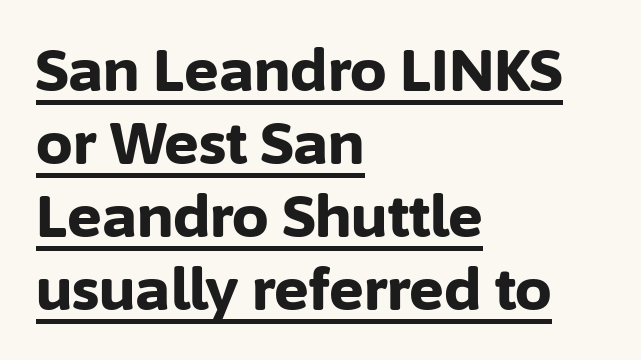
Q: Is the text bold? A: Yes.
Q: Is the text italic (slanted)? A: No, it is upright.
Q: Is the typeface a serif or a sans-serif typeface? A: Sans-serif.
Q: Is the text underlined? A: Yes.
Q: How is the paragraph aligned? A: Left-aligned.
Q: Is the spacing between letters normal or unusually wide? A: Normal.
Q: Is the spacing between lines tight, normal or loose? A: Normal.
Q: Width (condensed, normal, or wide)? A: Normal.
Q: Stroke contrast? A: Low.
Q: x-height? A: Medium.
Q: Monospaced? A: No.
